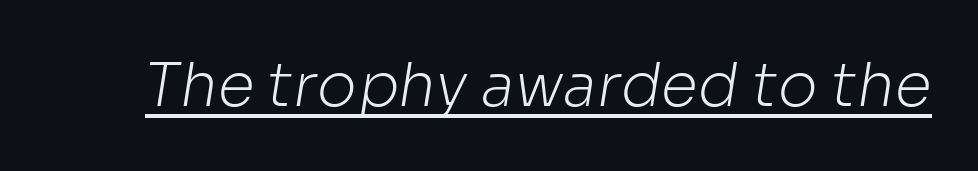
{"serif": "no", "bold": "no", "weight": "light", "width": "normal", "stroke_contrast": "low", "x_height": "medium", "monospaced": "no", "underline": "yes", "letter_spacing": "normal", "letter_spacing_em": 0.0, "glyph_px": 60}
